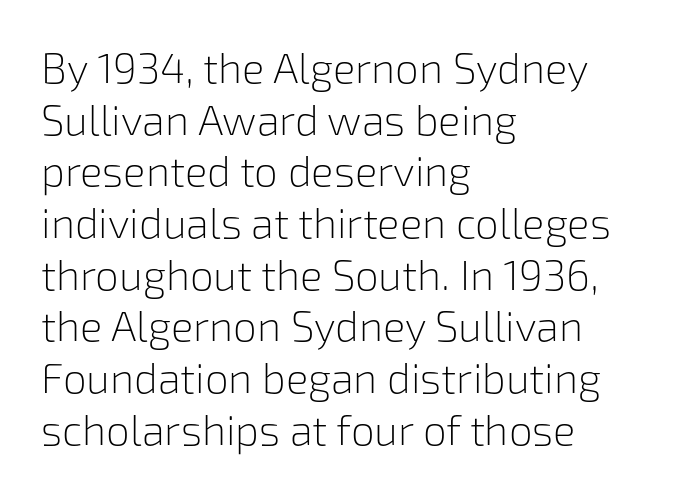
Q: Is the text bold? A: No.
Q: Is the text italic (slanted)? A: No, it is upright.
Q: Is the typeface a serif or a sans-serif typeface? A: Sans-serif.
Q: Is the text underlined? A: No.
Q: How is the paragraph aligned? A: Left-aligned.
Q: Is the spacing between letters normal or unusually wide? A: Normal.
Q: Width (condensed, normal, or wide)? A: Normal.
Q: Stroke contrast? A: Low.
Q: x-height? A: Medium.
Q: Monospaced? A: No.
